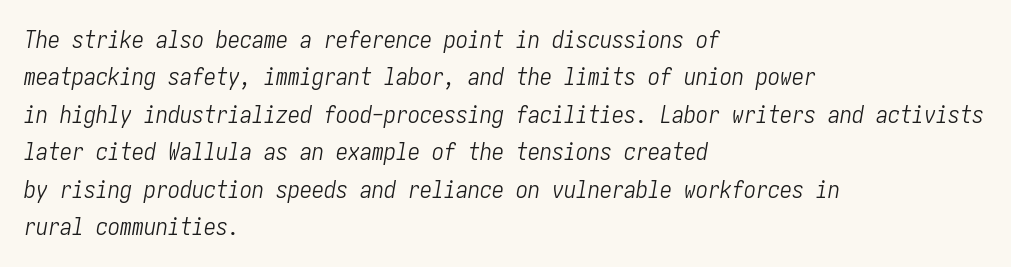
Q: Is the text bold? A: No.
Q: Is the text italic (slanted)? A: Yes, it leans right by about 10 degrees.
Q: Is the text underlined? A: No.
Q: How is the paragraph aligned? A: Left-aligned.
Q: Is the spacing between letters normal or unusually wide? A: Normal.
Q: Is the spacing between lines tight, normal or loose? A: Normal.
